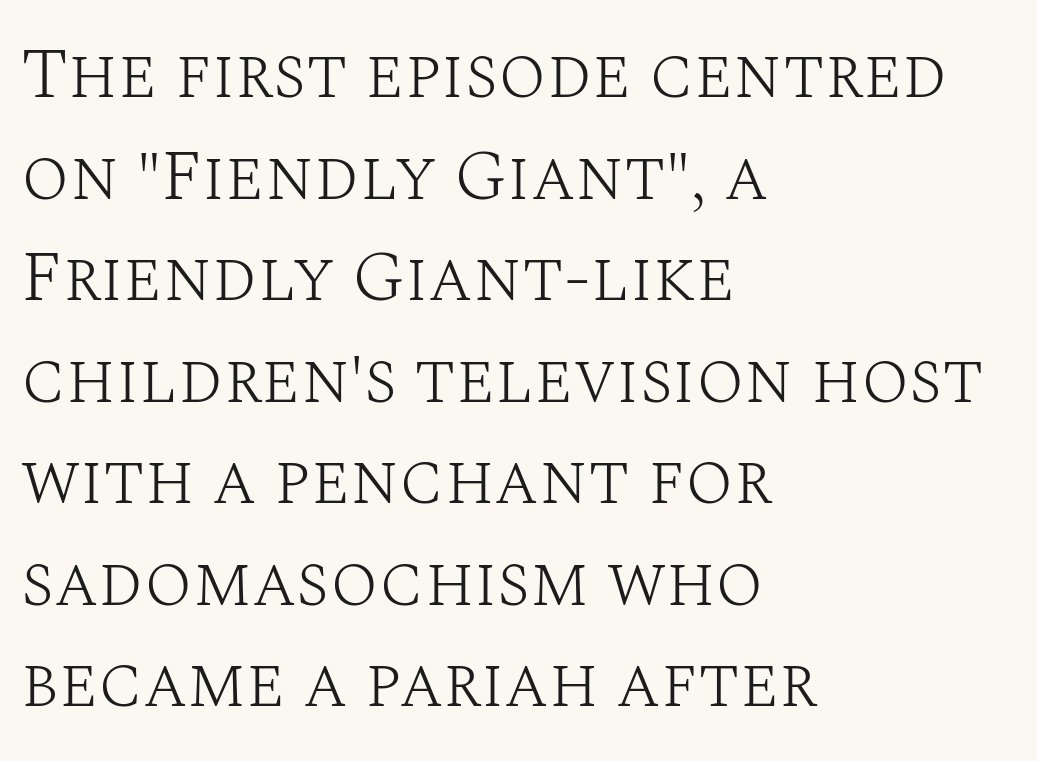
{"serif": "yes", "italic": "no", "bold": "no", "weight": "light", "width": "normal", "stroke_contrast": "medium", "x_height": "large", "monospaced": "no", "underline": "no", "align": "left", "line_spacing": "normal", "line_spacing_ratio": 1.43, "letter_spacing": "normal", "letter_spacing_em": 0.0, "glyph_px": 71}
